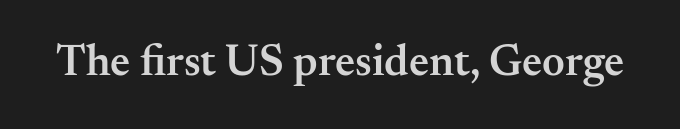
Q: Is the text bold? A: Semi-bold.
Q: Is the text italic (slanted)? A: No, it is upright.
Q: Is the typeface a serif or a sans-serif typeface? A: Serif.
Q: Is the text underlined? A: No.
Q: Is the spacing between letters normal or unusually wide? A: Normal.
Q: Width (condensed, normal, or wide)? A: Normal.
Q: Stroke contrast? A: Medium.
Q: x-height? A: Small.
Q: Monospaced? A: No.
